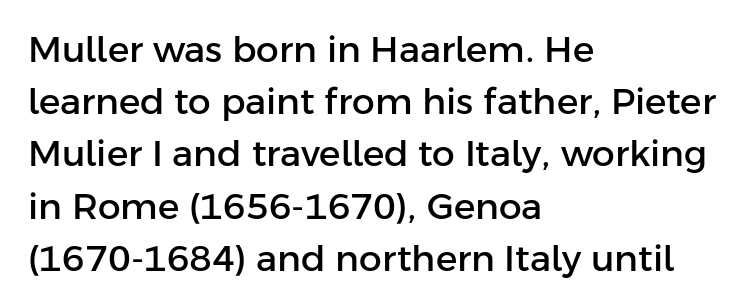
{"serif": "no", "italic": "no", "width": "normal", "stroke_contrast": "low", "x_height": "medium", "monospaced": "no", "underline": "no", "align": "left", "line_spacing": "normal", "line_spacing_ratio": 1.45, "letter_spacing": "normal", "letter_spacing_em": 0.0, "glyph_px": 36}
